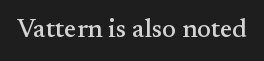
Q: Is the text italic (slanted)? A: No, it is upright.
Q: Is the text underlined? A: No.
Q: Is the spacing between letters normal or unusually wide? A: Normal.
